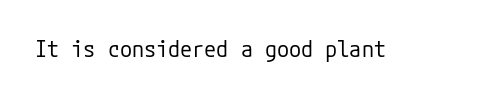
{"italic": "no", "bold": "no", "underline": "no", "letter_spacing": "normal", "letter_spacing_em": 0.0, "glyph_px": 22}
